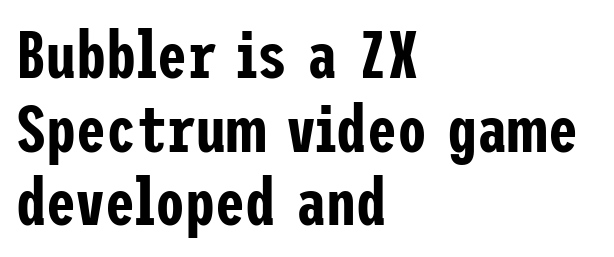
{"serif": "no", "italic": "no", "width": "condensed", "stroke_contrast": "low", "x_height": "medium", "underline": "no", "align": "left", "line_spacing": "tight", "line_spacing_ratio": 1.1, "letter_spacing": "normal", "letter_spacing_em": 0.0, "glyph_px": 67}
